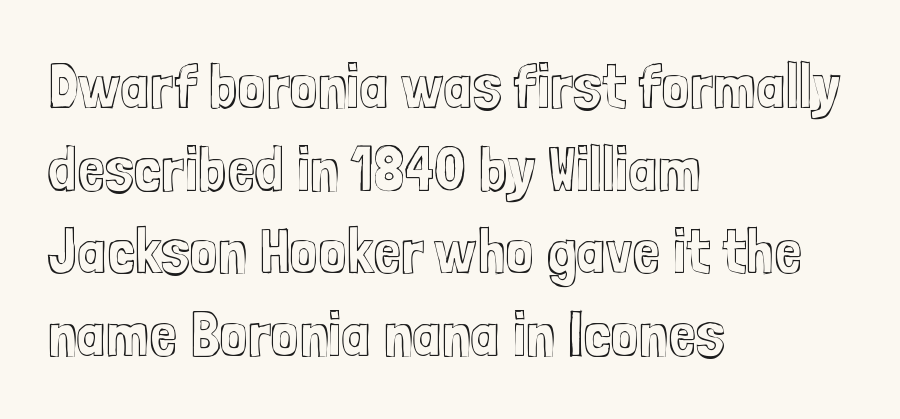
The image shows 63 px condensed type, upright; set left-aligned, normal line spacing (1.31x), normal letter spacing, not underlined; a medium x-height.
